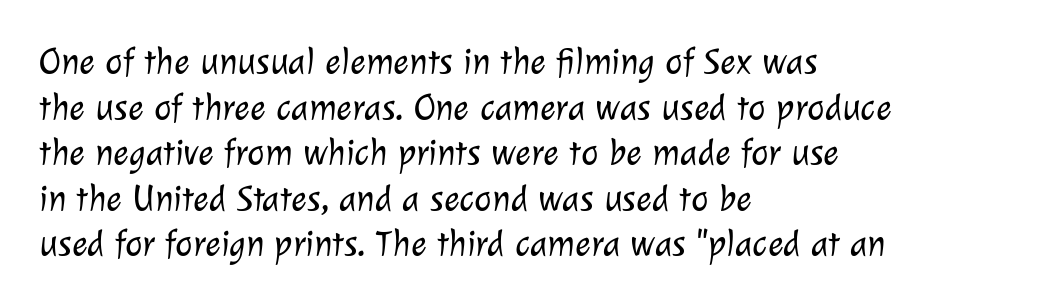
Caption: face not bold, strokes unweighted. Compared with a centered layout, this one pins lines to the left instead. A typesetter would label this face a sans. Think of a printed novel: that variable character pitch is what you see here. Tracking value appears to be zero — textbook default spacing.
